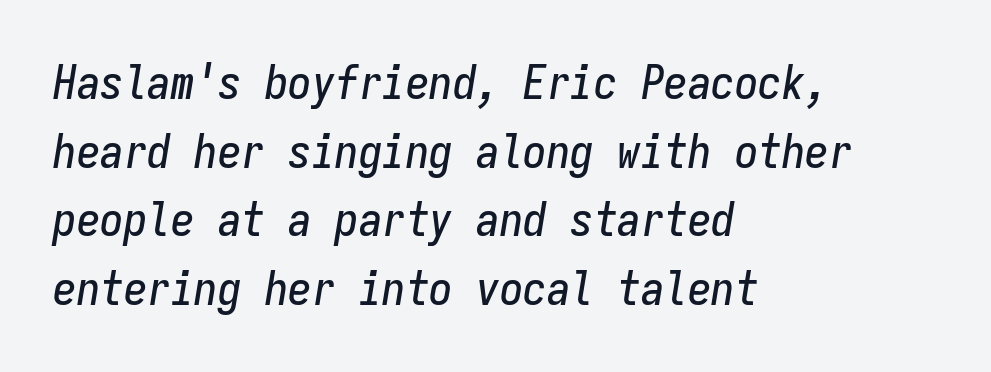
{"italic": "yes", "lean": "right", "slant_degrees": 9, "width": "condensed", "stroke_contrast": "low", "x_height": "medium", "monospaced": "yes", "underline": "no", "align": "left", "line_spacing": "normal", "line_spacing_ratio": 1.46, "letter_spacing": "normal", "letter_spacing_em": 0.0, "glyph_px": 47}
